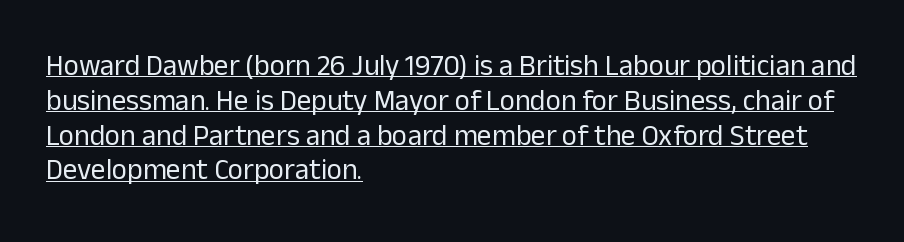
Tracking value appears to be zero — textbook default spacing. The sample's only ornament is a line tracing under the words. Do the characters align in a grid? No, the font is proportional. Each line starts at the same left margin while the right side varies. Every character sits straight up, as roman type does. Weight class: somewhere from thin through regular.
